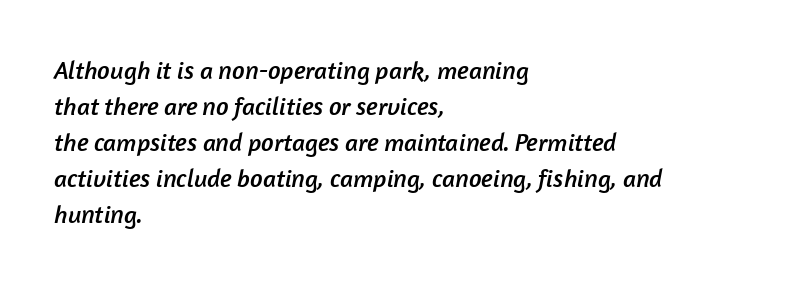
The image shows 25 px text type; set left-aligned, normal line spacing (1.44x), normal letter spacing, not underlined.
